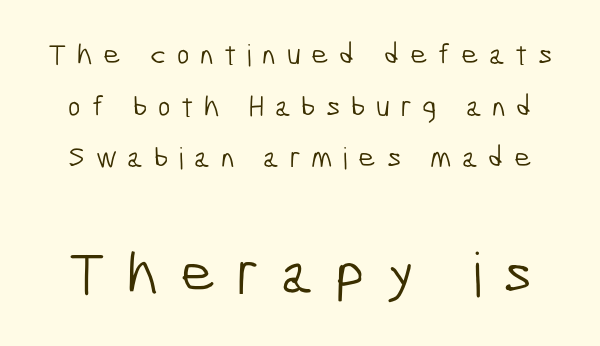
{"serif": "no", "bold": "no", "weight": "light", "width": "condensed", "stroke_contrast": "low", "x_height": "medium", "monospaced": "no", "underline": "no", "line_spacing_ratio": 1.72, "letter_spacing": "wide", "letter_spacing_em": 0.35, "larger_block": "second", "size_ratio": 2.03, "glyph_px": 61}
